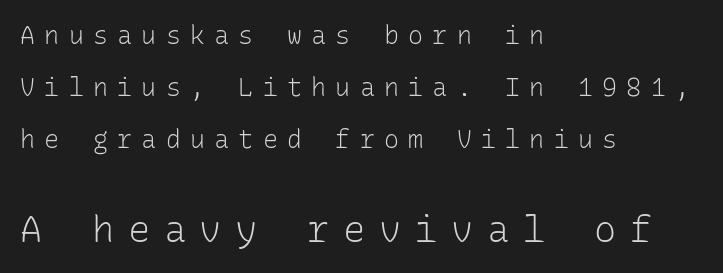
Q: Is the text bold? A: No.
Q: Is the text italic (slanted)? A: No, it is upright.
Q: Is the typeface a serif or a sans-serif typeface? A: Sans-serif.
Q: Is the text underlined? A: No.
Q: How is the paragraph aligned? A: Left-aligned.
Q: Is the spacing between letters normal or unusually wide? A: Unusually wide.
Q: Is the spacing between lines tight, normal or loose? A: Loose.
Q: Which block of text is set in a larger size, the first (top) or the second (bottom)? A: The second (bottom) one.
Q: Width (condensed, normal, or wide)? A: Normal.
Q: Stroke contrast? A: Low.
Q: x-height? A: Medium.
Q: Monospaced? A: Yes.
